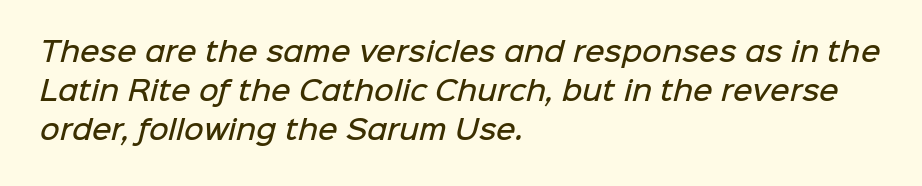
The image shows 27 px text type; set left-aligned, normal line spacing (1.44x), normal letter spacing, not underlined.
